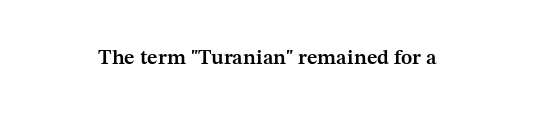
Typesetter's note: demi weight, one step under bold. The specimen omits any rule beneath the text block's lines. Is there any slant? The stems are plumb. Does extra space separate the letters? No, they use regular spacing.
